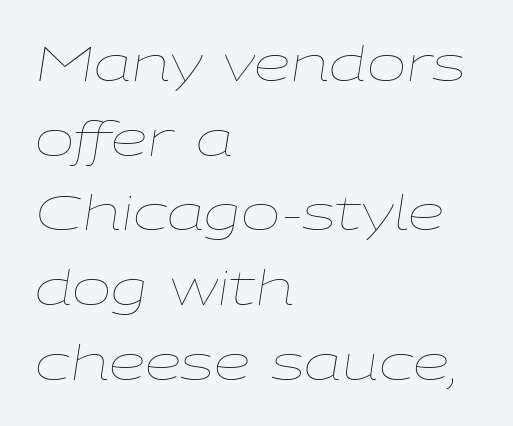
Is the stroke heavy? The answer is a plain regular-or-lighter. You could not count columns in this text — the font is proportionally spaced. The text carries the slant typical of an italic or oblique font. The leading is moderate, giving the passage an even texture. The typesetter chose a ragged-right arrangement here. Has an underline been added? It has not.
